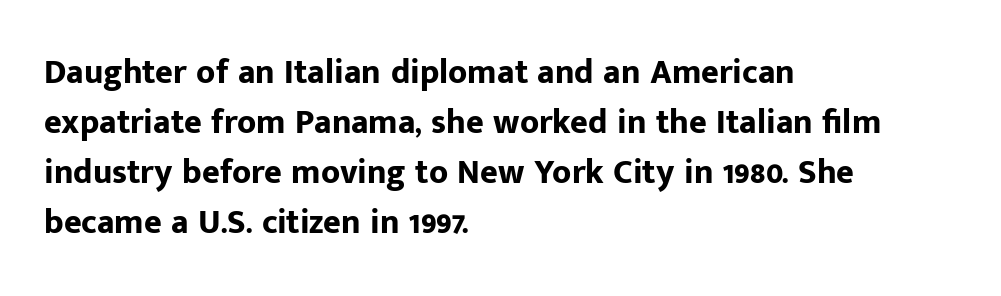
{"serif": "no", "italic": "no", "bold": "yes", "weight": "bold", "width": "normal", "stroke_contrast": "low", "x_height": "medium", "monospaced": "no", "underline": "no", "align": "left", "line_spacing": "normal", "line_spacing_ratio": 1.47, "letter_spacing": "normal", "letter_spacing_em": 0.0, "glyph_px": 34}
